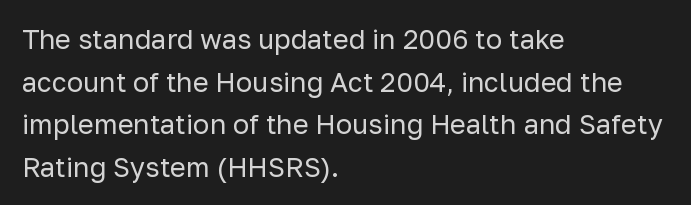
{"italic": "no", "bold": "no", "underline": "no", "align": "left", "line_spacing": "normal", "line_spacing_ratio": 1.58, "letter_spacing": "normal", "letter_spacing_em": 0.0, "glyph_px": 27}
